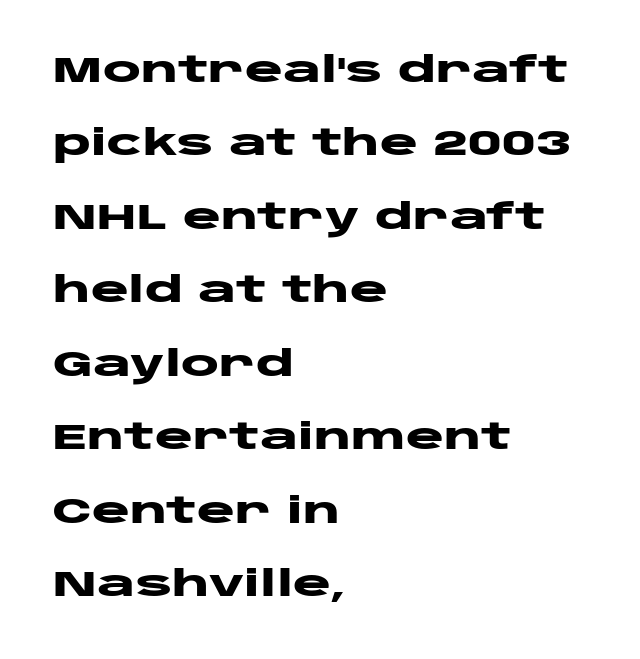
Q: Is the text bold? A: Yes.
Q: Is the text italic (slanted)? A: No, it is upright.
Q: Is the typeface a serif or a sans-serif typeface? A: Sans-serif.
Q: Is the text underlined? A: No.
Q: How is the paragraph aligned? A: Left-aligned.
Q: Is the spacing between letters normal or unusually wide? A: Normal.
Q: Is the spacing between lines tight, normal or loose? A: Loose.
Q: Width (condensed, normal, or wide)? A: Wide.
Q: Stroke contrast? A: Low.
Q: x-height? A: Large.
Q: Monospaced? A: No.
